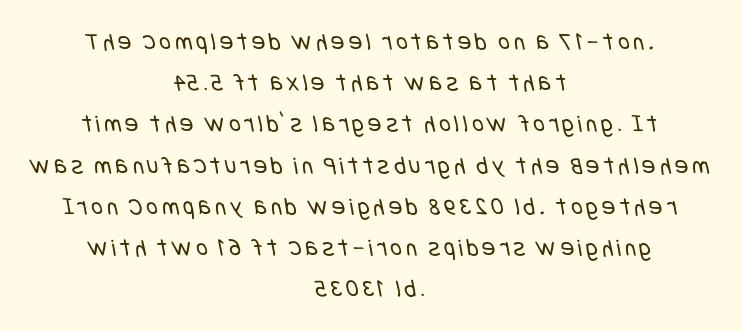
{"bold": "no", "underline": "no", "align": "center", "line_spacing": "normal", "line_spacing_ratio": 1.65, "glyph_px": 25}
